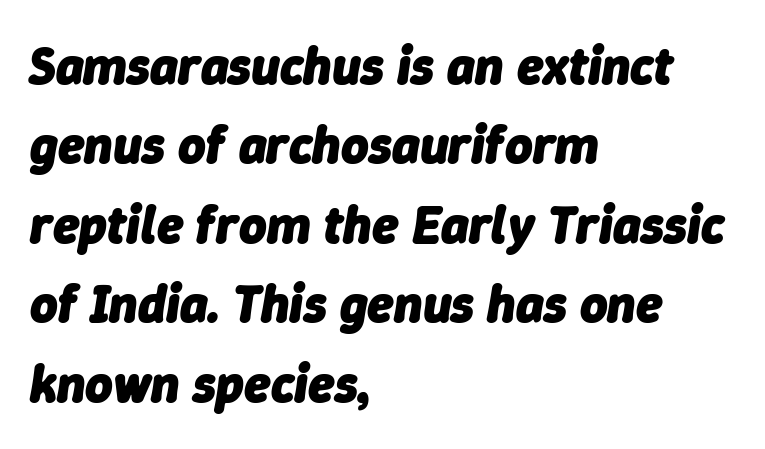
The image shows 53 px heavy type, italic (leaning right); set left-aligned, normal line spacing (1.5x), normal letter spacing, not underlined; low stroke contrast and a medium x-height.
